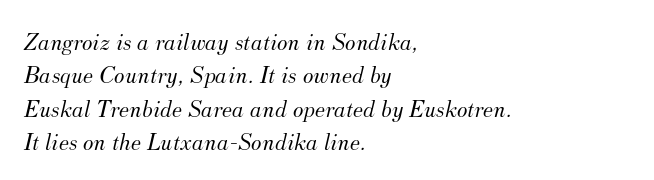
The strokes carry an ordinary text weight at most. The baseline area is clear. The designer left line spacing at the default. Slanted lettering throughout.
